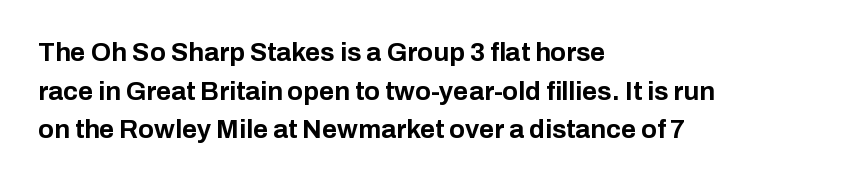
Leading: standard. Glyph-to-glyph distance matches everyday printed text. The face used here has the dense, thick strokes of a bold. These lines stack with their left ends in a neat column.
